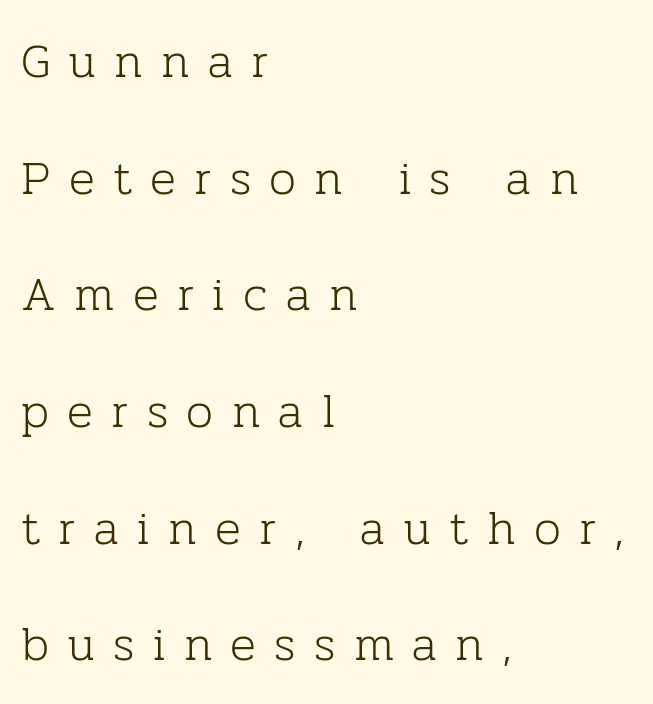
You could fit nearly another row in the gap between these rows. Summary of weight: not heavy and not bold. Compared with typical body copy, the letter spacing here is much looser. Ordinary non-slanted type is in use.
